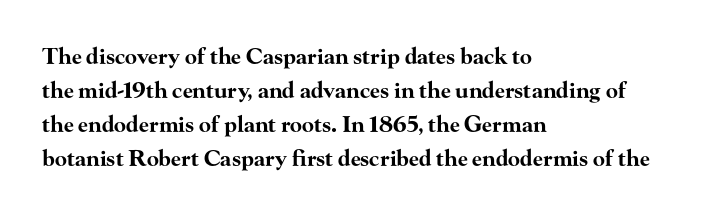
The image shows 22 px bold type, upright; set left-aligned, normal line spacing (1.54x), normal letter spacing, not underlined.
